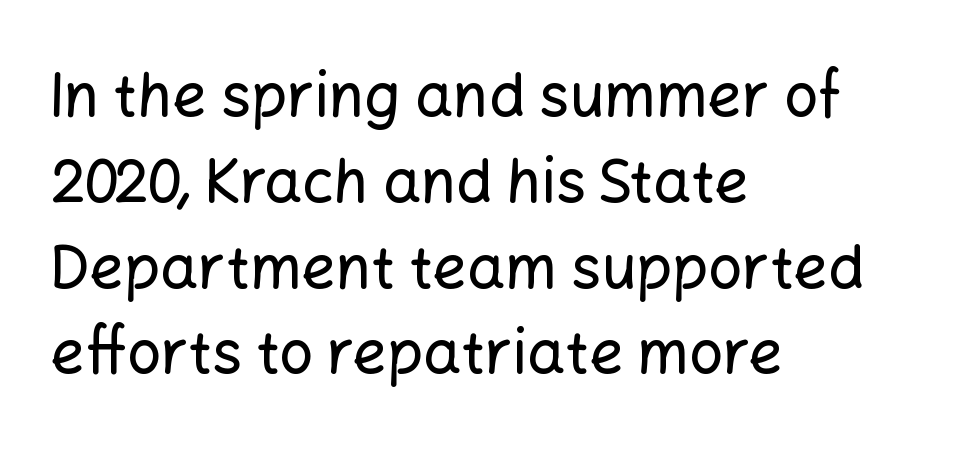
The designer left line spacing at the default. Is the letter spacing exaggerated? No — it looks like the ordinary default. Left-aligned paragraph, ragged on the right. Think of a printed novel: that variable character pitch is what you see here.
